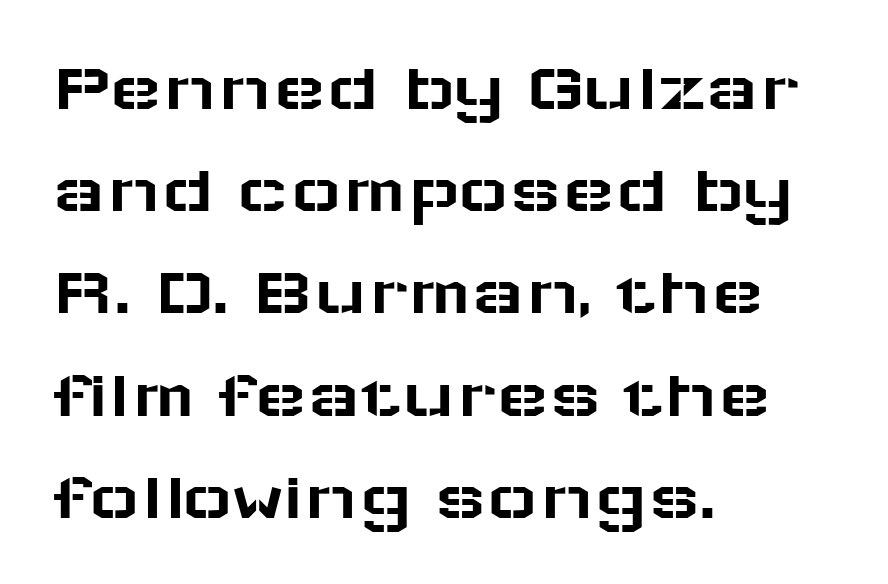
{"serif": "no", "italic": "no", "width": "wide", "stroke_contrast": "low", "x_height": "medium", "monospaced": "no", "underline": "no", "align": "left", "line_spacing": "normal", "line_spacing_ratio": 1.46, "letter_spacing": "normal", "letter_spacing_em": 0.0, "glyph_px": 70}
